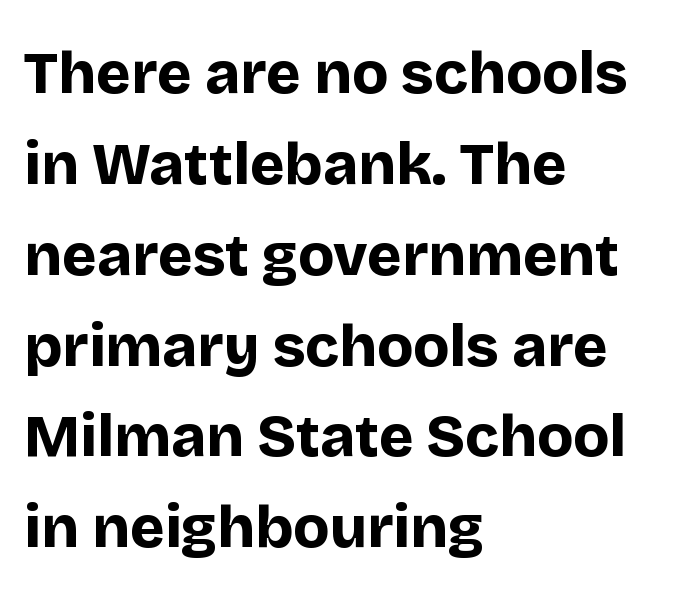
Quick note: interline space is typical. Proportional: the letters do not fall into vertical columns. This is the regular roman posture of the typeface. Lines of text with bare space underneath. The compositor pushed each line to the left boundary. Pretty heavy lettering here — definitely bold.
